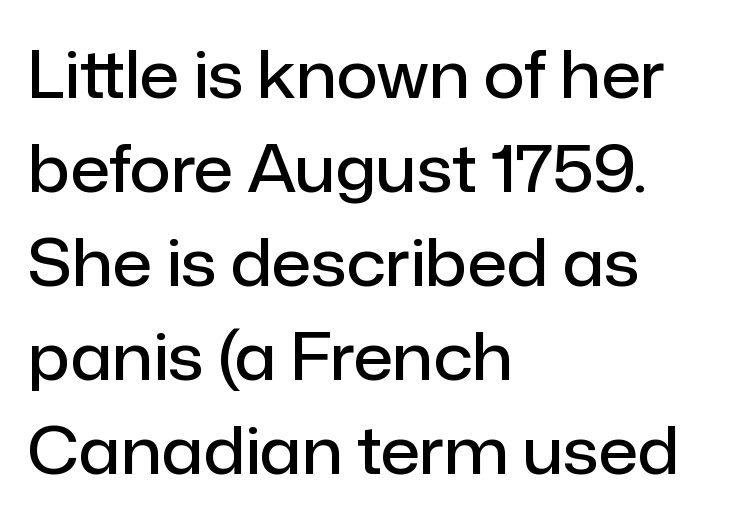
Q: Is the text bold? A: Semi-bold.
Q: Is the text italic (slanted)? A: No, it is upright.
Q: Is the typeface a serif or a sans-serif typeface? A: Sans-serif.
Q: Is the text underlined? A: No.
Q: How is the paragraph aligned? A: Left-aligned.
Q: Is the spacing between letters normal or unusually wide? A: Normal.
Q: Is the spacing between lines tight, normal or loose? A: Normal.
Q: Width (condensed, normal, or wide)? A: Normal.
Q: Stroke contrast? A: Low.
Q: x-height? A: Medium.
Q: Monospaced? A: No.
